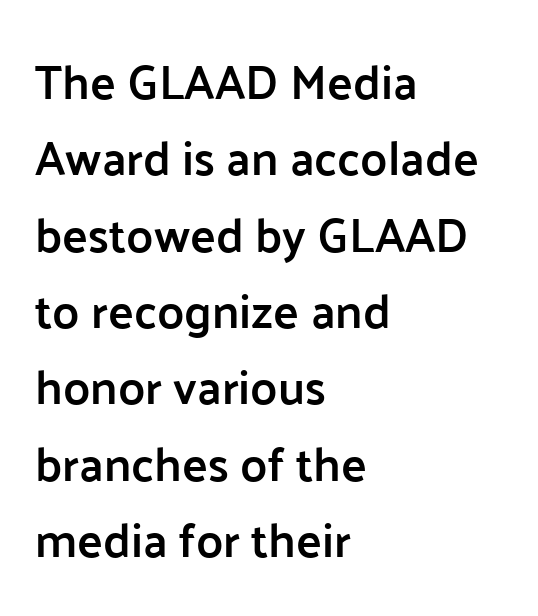
Vertically, the passage feels balanced, rows spaced as you'd expect. Each letter keeps its own natural width here, so spacing adapts to shape. This sample uses a sans-serif face. Caption: standard tracking, unaltered. This rendering features lettering with no underline. You can tell it's not italic because the verticals are truly vertical.
